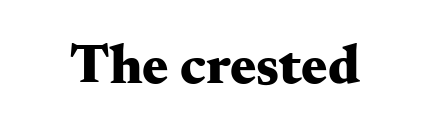
This is heavy type, rendered in bold. Serif or sans? Serif — the stroke terminals have little feet. This sample has the flowing, uneven cadence of proportional lettering. No italicization has been applied; the sample stays upright. The space directly below the letters is spotless.
